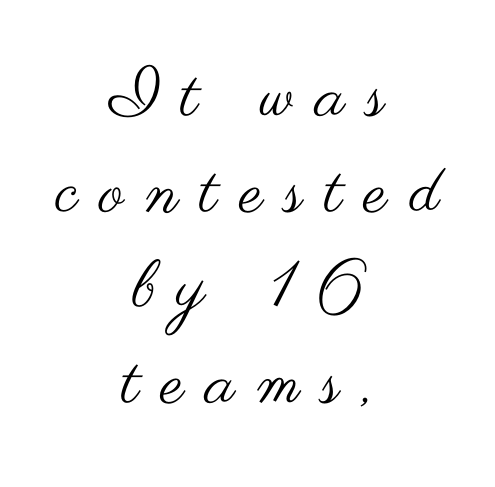
{"serif": "no", "bold": "no", "weight": "regular", "width": "wide", "stroke_contrast": "medium", "x_height": "small", "monospaced": "no", "underline": "no", "align": "center", "line_spacing": "normal", "line_spacing_ratio": 1.45, "letter_spacing": "wide", "letter_spacing_em": 0.33, "glyph_px": 66}
